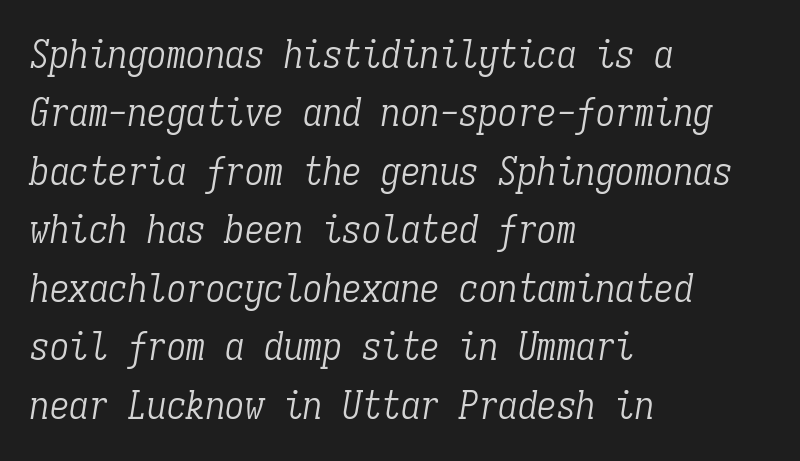
Check the space under the baseline: it is left empty. Serif or sans? Serif — the stroke terminals have little feet. A normal amount of white space separates one row of letters from the next. This reads as an unemphasized weight, regular at the heaviest. The passage shown has conventional tracking throughout.
